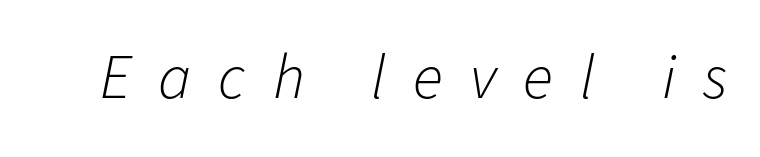
The image shows 63 px light type, italic (leaning right); set unusually wide letter spacing (+0.43 em), not underlined; low stroke contrast and a medium x-height.
